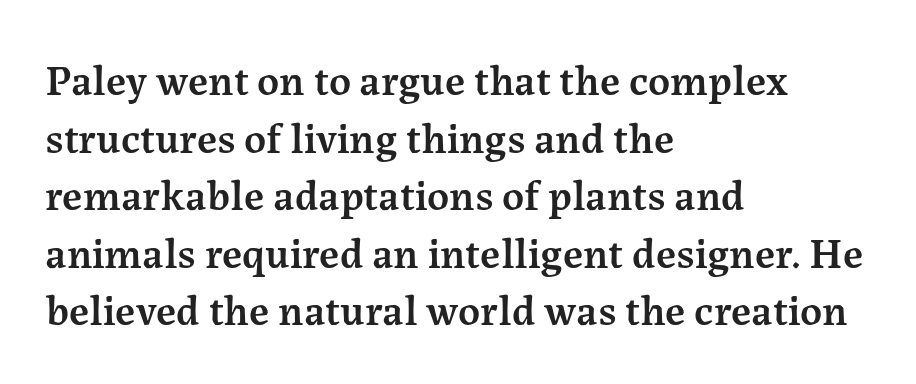
Q: Is the text bold? A: Semi-bold.
Q: Is the text italic (slanted)? A: No, it is upright.
Q: Is the typeface a serif or a sans-serif typeface? A: Serif.
Q: Is the text underlined? A: No.
Q: How is the paragraph aligned? A: Left-aligned.
Q: Is the spacing between letters normal or unusually wide? A: Normal.
Q: Is the spacing between lines tight, normal or loose? A: Normal.
Q: Width (condensed, normal, or wide)? A: Normal.
Q: Stroke contrast? A: Medium.
Q: x-height? A: Medium.
Q: Monospaced? A: No.
